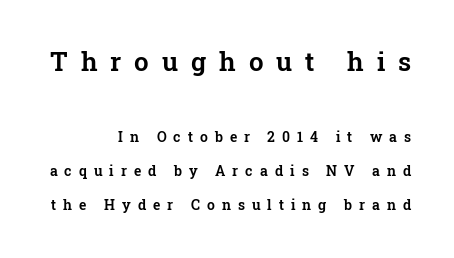
{"italic": "no", "underline": "no", "align": "right", "line_spacing": "loose", "line_spacing_ratio": 2.43, "letter_spacing": "wide", "letter_spacing_em": 0.5, "larger_block": "first", "size_ratio": 1.86, "glyph_px": 26}
